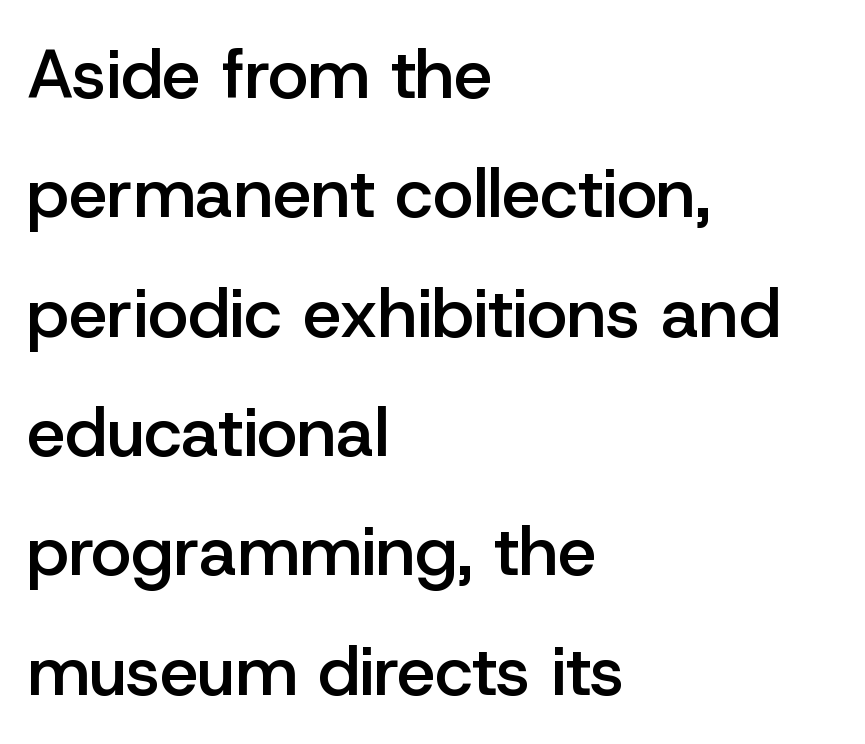
{"serif": "no", "italic": "no", "bold": "semi", "weight": "semibold", "width": "normal", "stroke_contrast": "low", "x_height": "medium", "monospaced": "no", "underline": "no", "align": "left", "line_spacing_ratio": 1.73, "letter_spacing": "normal", "letter_spacing_em": 0.0, "glyph_px": 69}
